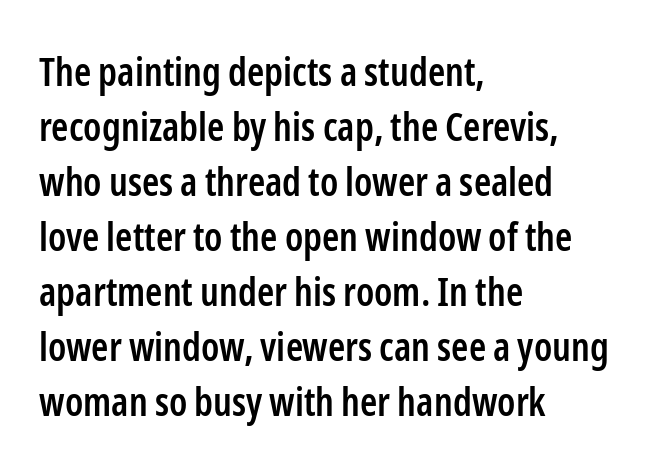
The image shows 39 px semibold, condensed sans-serif type, upright; set left-aligned, normal line spacing (1.41x), normal letter spacing, not underlined; low stroke contrast and a medium x-height.
